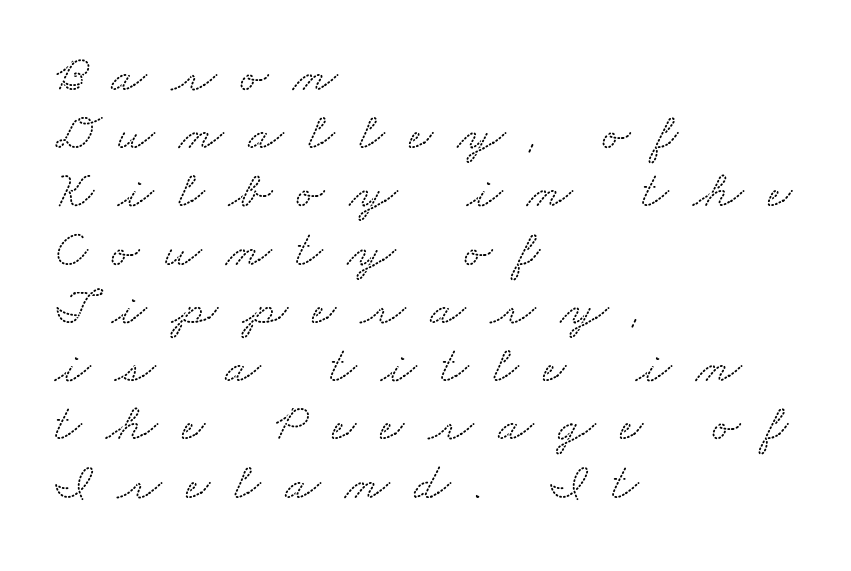
The image shows 52 px wide type; set left-aligned, tight line spacing (1.12x), unusually wide letter spacing (+0.47 em), not underlined; low stroke contrast and a small x-height.
